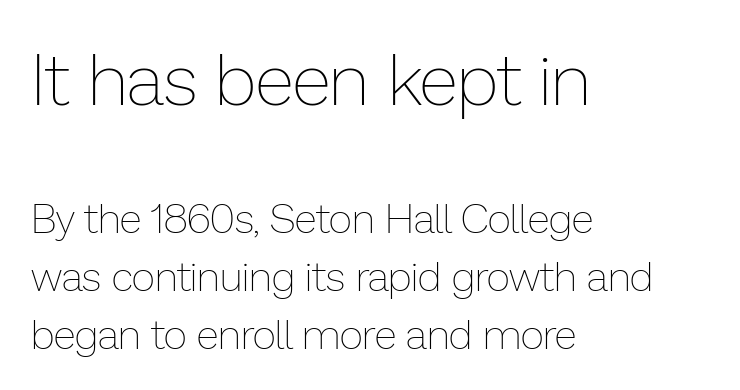
Of the two passages, the one on top uses the larger point size. Do the characters align in a grid? No, the font is proportional. Tall strokes in this sample are plumb rather than angled. Line beginnings align vertically; line endings do not. Successive baselines arrive at the customary interval. Tracking value appears to be zero — textbook default spacing.
